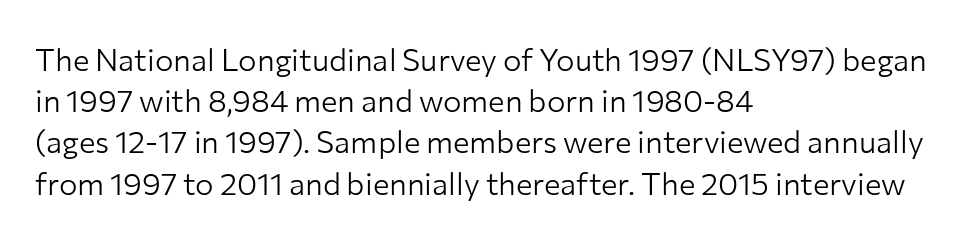
The image shows 31 px light sans-serif type, upright; set left-aligned, normal line spacing (1.33x), normal letter spacing, not underlined; low stroke contrast and a medium x-height.
